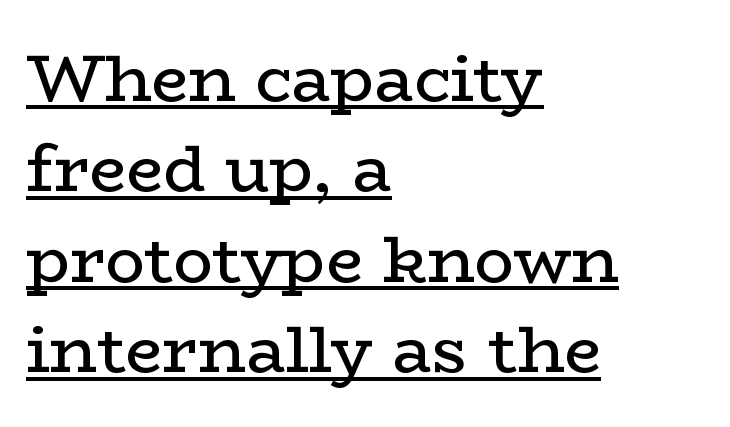
The image shows 66 px regular-weight, wide serif type, upright; set left-aligned, normal line spacing (1.37x), normal letter spacing, underlined; low stroke contrast and a medium x-height.
